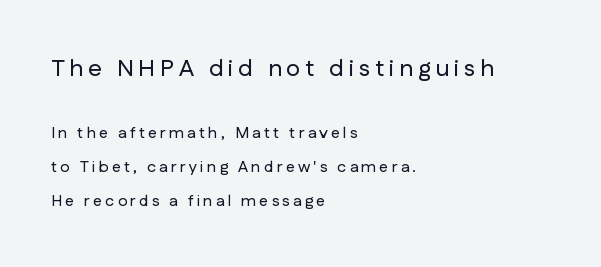
Q: Is the text italic (slanted)? A: No, it is upright.
Q: Is the text underlined? A: No.
Q: How is the paragraph aligned? A: Left-aligned.
Q: Is the spacing between letters normal or unusually wide? A: Unusually wide.
Q: Is the spacing between lines tight, normal or loose? A: Loose.
Q: Which block of text is set in a larger size, the first (top) or the second (bottom)? A: The first (top) one.
